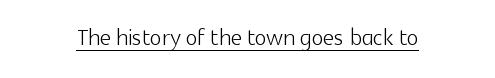
{"serif": "no", "italic": "no", "bold": "no", "weight": "light", "width": "normal", "x_height": "medium", "monospaced": "no", "underline": "yes", "letter_spacing": "normal", "letter_spacing_em": 0.0, "glyph_px": 31}
